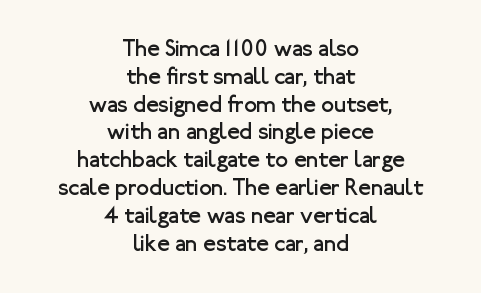
Rendered with straight, roman letterforms. Underline: absent. Between one letter and the next there's only the usual sliver of space. Each line is balanced around a shared central axis.
